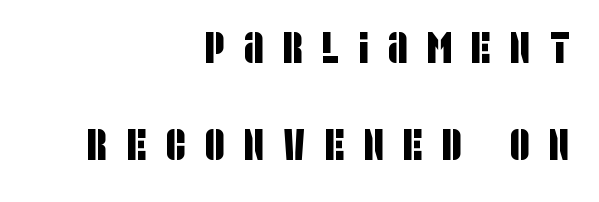
{"serif": "no", "width": "condensed", "stroke_contrast": "low", "x_height": "large", "monospaced": "no", "underline": "no", "align": "right", "line_spacing": "loose", "line_spacing_ratio": 2.21, "letter_spacing": "wide", "letter_spacing_em": 0.43, "glyph_px": 44}
